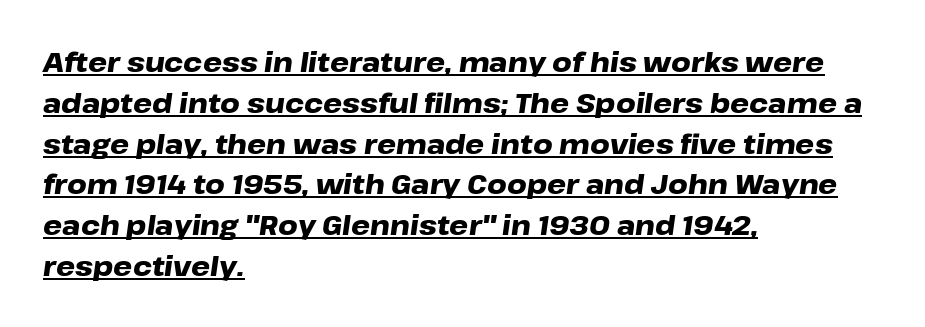
The image shows 27 px bold type, italic (leaning right); set left-aligned, normal line spacing (1.51x), normal letter spacing, underlined.
